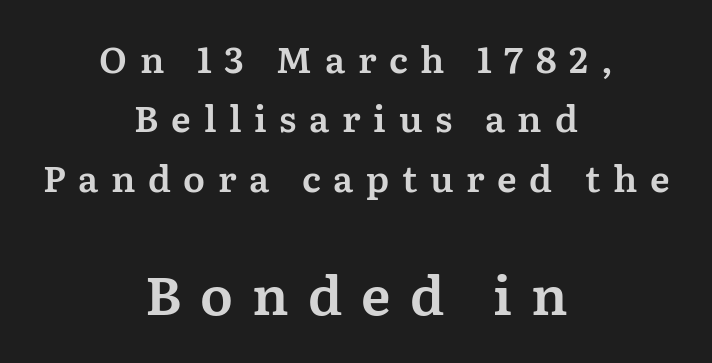
The image shows 54 px serif type, upright; set centered, normal line spacing (1.65x), unusually wide letter spacing (+0.35 em), not underlined; the second (bottom) block is 1.5x larger; medium stroke contrast and a medium x-height.
